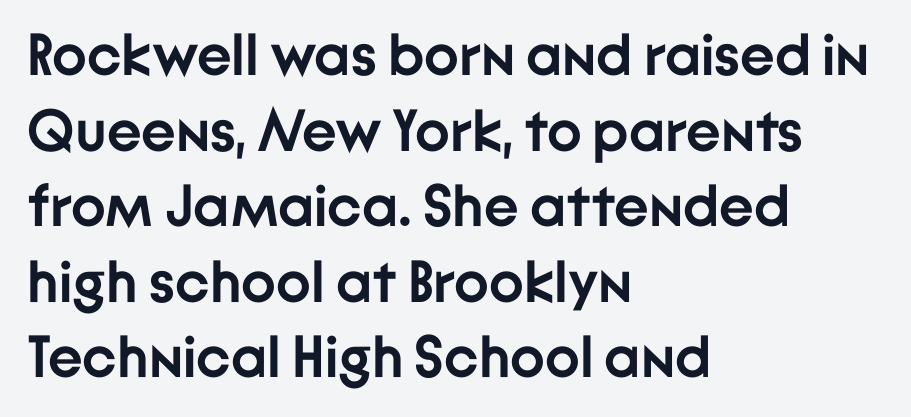
{"serif": "no", "italic": "no", "bold": "yes", "weight": "semibold", "width": "normal", "stroke_contrast": "low", "x_height": "medium", "monospaced": "no", "underline": "no", "align": "left", "line_spacing": "normal", "line_spacing_ratio": 1.28, "letter_spacing": "normal", "letter_spacing_em": 0.0, "glyph_px": 59}
